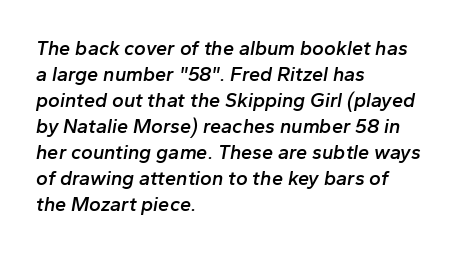
Q: Is the text bold? A: Semi-bold.
Q: Is the text italic (slanted)? A: Yes, it leans right by about 10 degrees.
Q: Is the text underlined? A: No.
Q: How is the paragraph aligned? A: Left-aligned.
Q: Is the spacing between letters normal or unusually wide? A: Normal.
Q: Is the spacing between lines tight, normal or loose? A: Normal.
